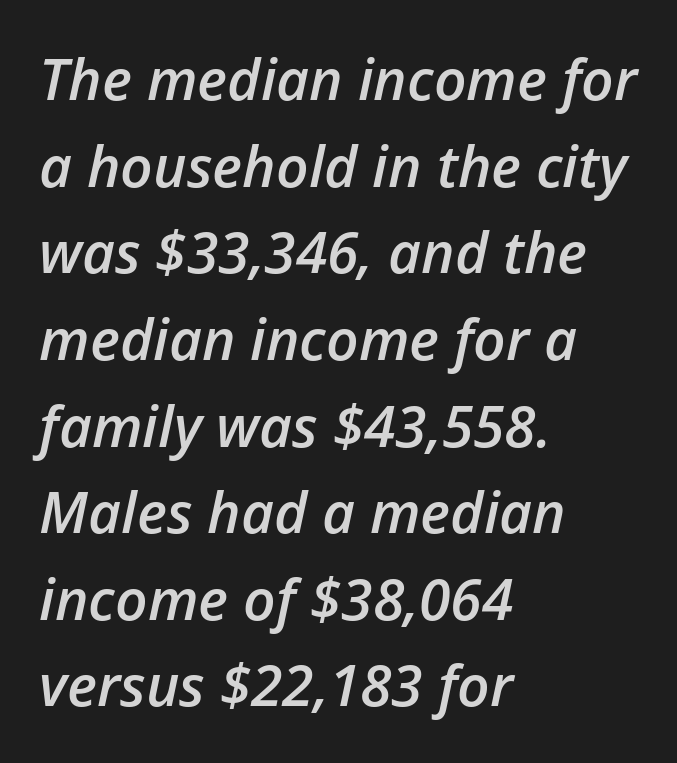
Q: Is the text bold? A: Semi-bold.
Q: Is the text italic (slanted)? A: Yes, it leans right by about 12 degrees.
Q: Is the text underlined? A: No.
Q: How is the paragraph aligned? A: Left-aligned.
Q: Is the spacing between letters normal or unusually wide? A: Normal.
Q: Is the spacing between lines tight, normal or loose? A: Normal.
Q: Width (condensed, normal, or wide)? A: Normal.
Q: Stroke contrast? A: Low.
Q: x-height? A: Medium.
Q: Monospaced? A: No.
